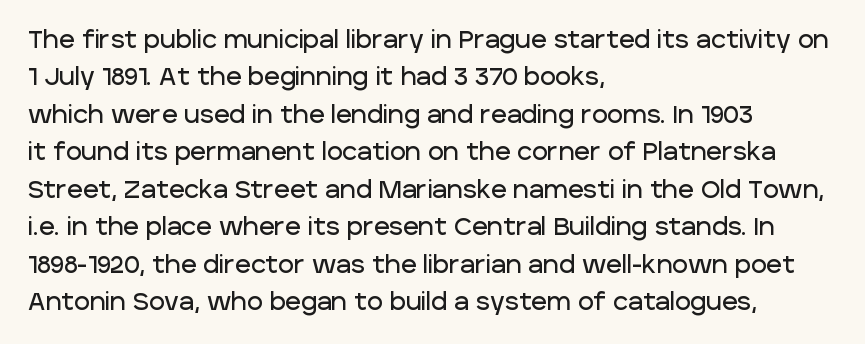
{"italic": "no", "underline": "no", "align": "left", "line_spacing": "normal", "line_spacing_ratio": 1.56, "letter_spacing": "normal", "letter_spacing_em": 0.0, "glyph_px": 24}
